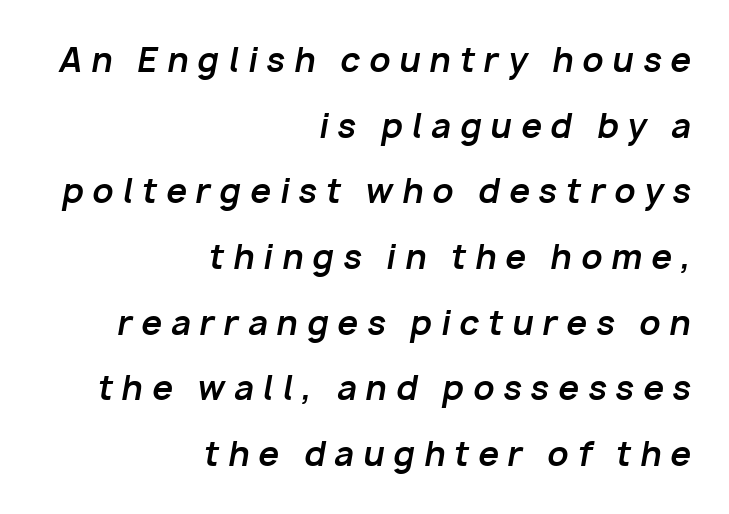
{"italic": "yes", "lean": "right", "slant_degrees": 10, "bold": "yes", "weight": "bold", "width": "normal", "stroke_contrast": "low", "x_height": "medium", "monospaced": "no", "underline": "no", "align": "right", "line_spacing": "loose", "line_spacing_ratio": 1.99, "letter_spacing": "wide", "letter_spacing_em": 0.27, "glyph_px": 33}
